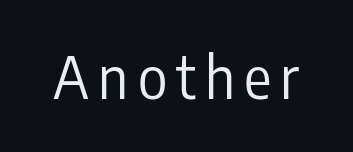
The passage shown is not underscored anywhere. These lines are rendered in a variable-pitch font. Check where the strokes stop: nothing finishes them off — pure sans. You can tell it's not italic because the verticals are truly vertical. The letterforms sit at book weight or below.
